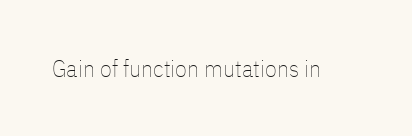
The image shows 24 px text type, upright; set normal letter spacing, not underlined.
